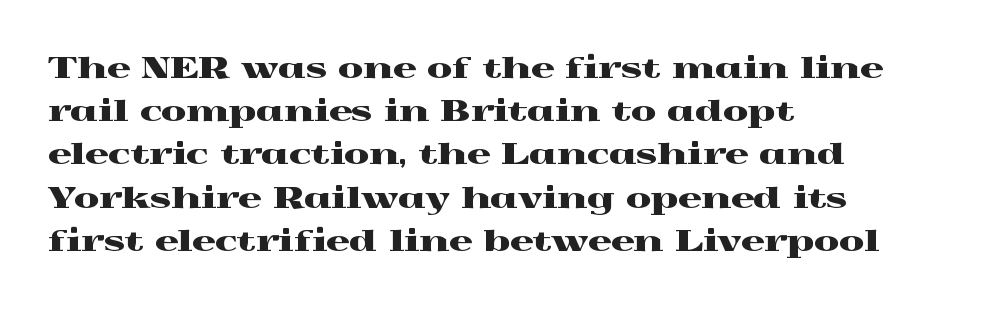
Q: Is the text italic (slanted)? A: No, it is upright.
Q: Is the typeface a serif or a sans-serif typeface? A: Serif.
Q: Is the text underlined? A: No.
Q: How is the paragraph aligned? A: Left-aligned.
Q: Is the spacing between letters normal or unusually wide? A: Normal.
Q: Is the spacing between lines tight, normal or loose? A: Normal.
Q: Width (condensed, normal, or wide)? A: Wide.
Q: x-height? A: Medium.
Q: Monospaced? A: No.
